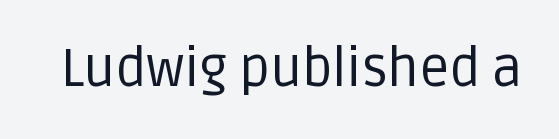
The image shows 53 px regular-weight sans-serif type, upright; set normal letter spacing, not underlined; low stroke contrast and a large x-height.
